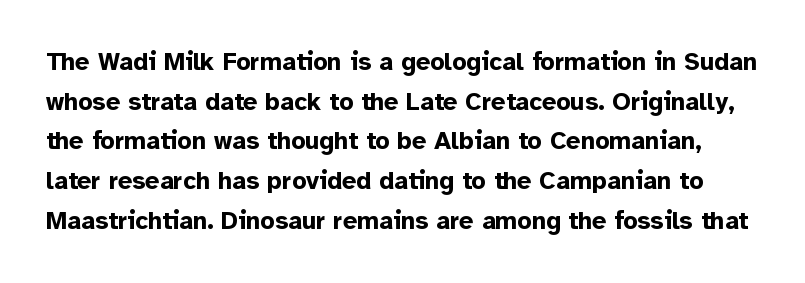
Q: Is the text bold? A: Yes.
Q: Is the text italic (slanted)? A: No, it is upright.
Q: Is the text underlined? A: No.
Q: Is the spacing between letters normal or unusually wide? A: Normal.
Q: Is the spacing between lines tight, normal or loose? A: Normal.
